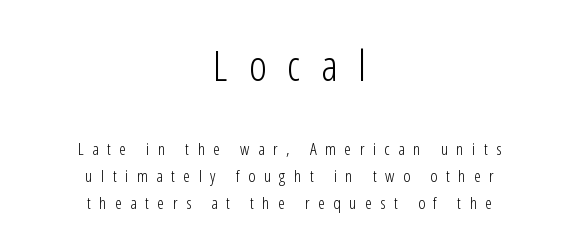
The image shows 42 px light, condensed sans-serif type, upright; set centered, normal line spacing (1.58x), unusually wide letter spacing (+0.5 em), not underlined; the first (top) block is 2.47x larger; low stroke contrast and a medium x-height.
